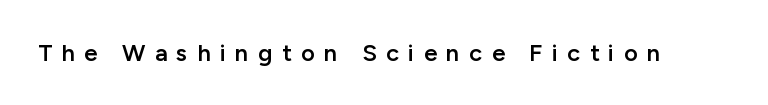
Q: Is the text bold? A: Semi-bold.
Q: Is the text italic (slanted)? A: No, it is upright.
Q: Is the text underlined? A: No.
Q: Is the spacing between letters normal or unusually wide? A: Unusually wide.
